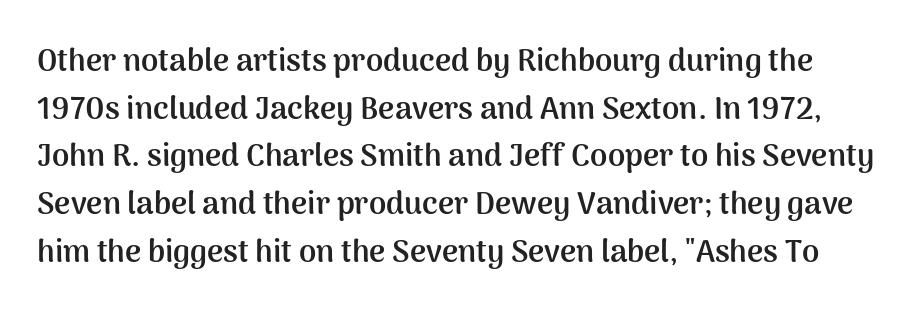
{"serif": "no", "italic": "no", "bold": "yes", "weight": "semibold", "width": "normal", "stroke_contrast": "medium", "x_height": "medium", "monospaced": "no", "underline": "no", "line_spacing": "normal", "line_spacing_ratio": 1.54, "letter_spacing": "normal", "letter_spacing_em": 0.0, "glyph_px": 31}
